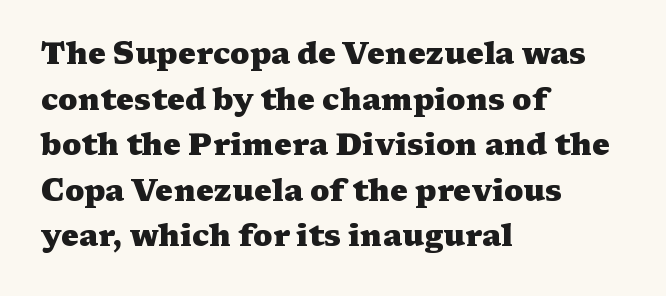
{"serif": "yes", "italic": "no", "bold": "yes", "weight": "heavy", "width": "wide", "stroke_contrast": "medium", "x_height": "medium", "monospaced": "no", "underline": "no", "align": "left", "line_spacing": "normal", "line_spacing_ratio": 1.52, "letter_spacing": "normal", "letter_spacing_em": 0.0, "glyph_px": 30}
